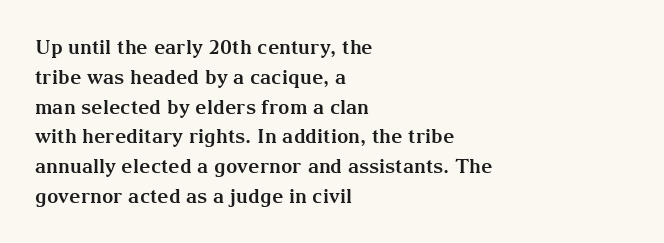
The image shows 20 px bold type, upright; set left-aligned, normal line spacing (1.49x), normal letter spacing, not underlined.
